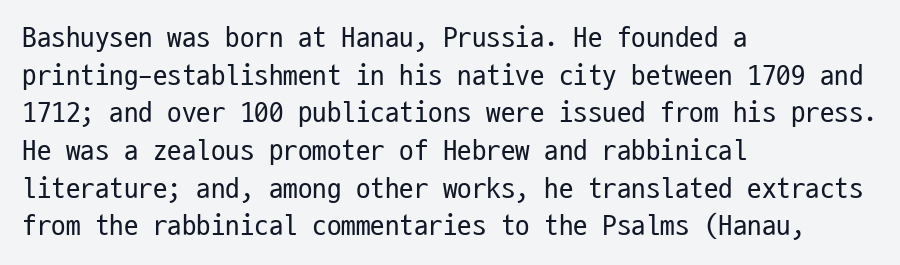
Check under the words: just untouched page. Monospaced: the letters line up in strict vertical columns. Tracking here is standard; glyphs follow each other at the usual distance. The letters stand straight up with perfectly vertical stems.
